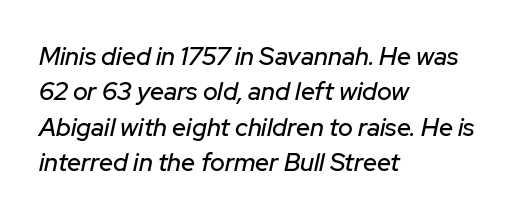
Q: Is the text italic (slanted)? A: Yes, it leans right by about 12 degrees.
Q: Is the text underlined? A: No.
Q: How is the paragraph aligned? A: Left-aligned.
Q: Is the spacing between letters normal or unusually wide? A: Normal.
Q: Is the spacing between lines tight, normal or loose? A: Normal.
